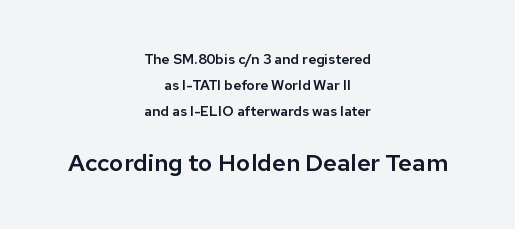
The image shows 24 px text type, upright; set centered, line spacing 1.86x, normal letter spacing, not underlined; the second (bottom) block is 1.71x larger.
